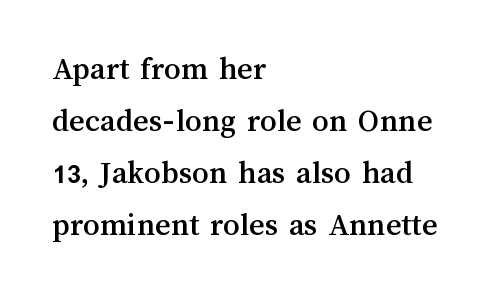
{"italic": "no", "width": "normal", "stroke_contrast": "medium", "x_height": "medium", "monospaced": "no", "underline": "no", "align": "left", "line_spacing": "normal", "line_spacing_ratio": 1.58, "letter_spacing": "normal", "letter_spacing_em": 0.0, "glyph_px": 33}
